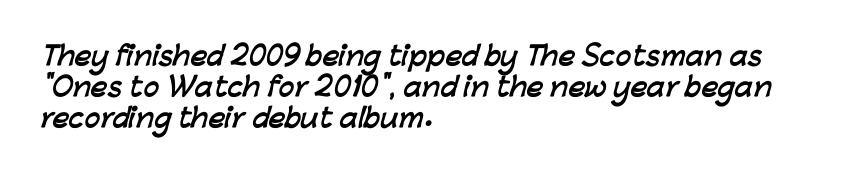
Letters rest on an invisible, unmarked baseline. This sample uses plain, unmodified letter spacing. Students, this is bold: see how much ink each stroke carries. Every row of glyphs begins at an identical x-position on the left.
